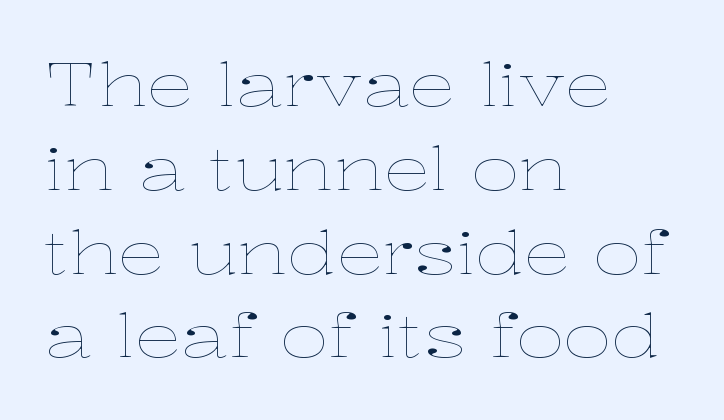
The image shows 59 px thin, wide type, upright; set left-aligned, normal line spacing (1.42x), normal letter spacing, not underlined; low stroke contrast and a medium x-height.
